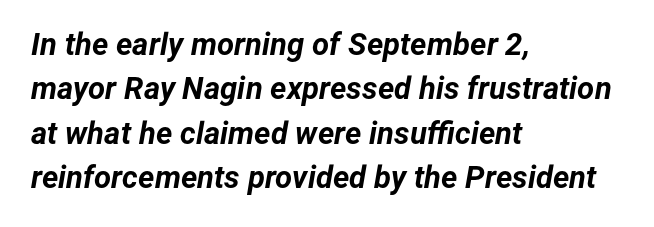
Q: Is the text bold? A: Yes.
Q: Is the text italic (slanted)? A: Yes, it leans right by about 12 degrees.
Q: Is the text underlined? A: No.
Q: How is the paragraph aligned? A: Left-aligned.
Q: Is the spacing between letters normal or unusually wide? A: Normal.
Q: Is the spacing between lines tight, normal or loose? A: Normal.
Q: Width (condensed, normal, or wide)? A: Normal.
Q: Stroke contrast? A: Low.
Q: x-height? A: Medium.
Q: Monospaced? A: No.
